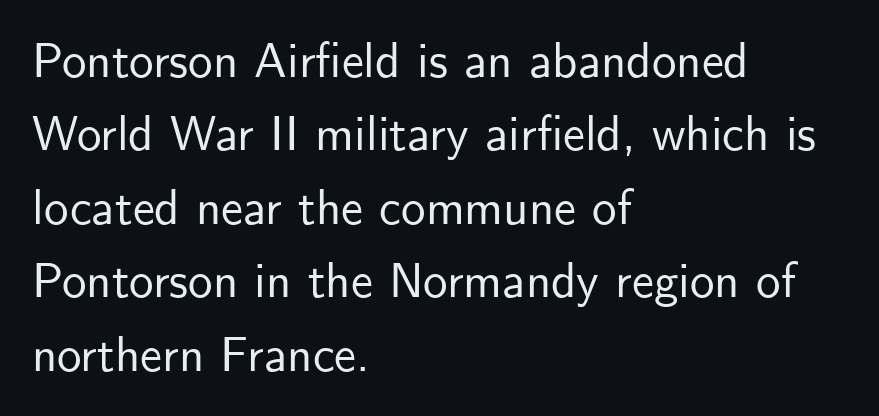
Do the letters lean? They stand straight. Tracking value appears to be zero — textbook default spacing. The rendering shows plain stroke endings on the letterforms — a sans-serif design. Think of a printed novel: that variable character pitch is what you see here. Descenders hang freely into open space.
